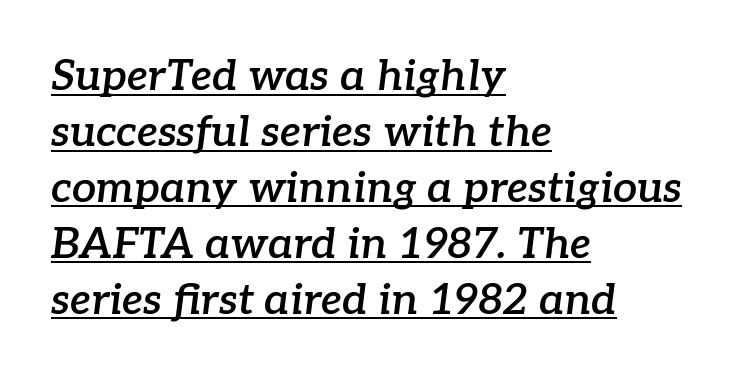
Q: Is the text bold? A: Semi-bold.
Q: Is the text italic (slanted)? A: Yes, it leans right by about 7 degrees.
Q: Is the typeface a serif or a sans-serif typeface? A: Serif.
Q: Is the text underlined? A: Yes.
Q: How is the paragraph aligned? A: Left-aligned.
Q: Is the spacing between letters normal or unusually wide? A: Normal.
Q: Is the spacing between lines tight, normal or loose? A: Normal.
Q: Width (condensed, normal, or wide)? A: Normal.
Q: Stroke contrast? A: Low.
Q: x-height? A: Medium.
Q: Monospaced? A: No.
